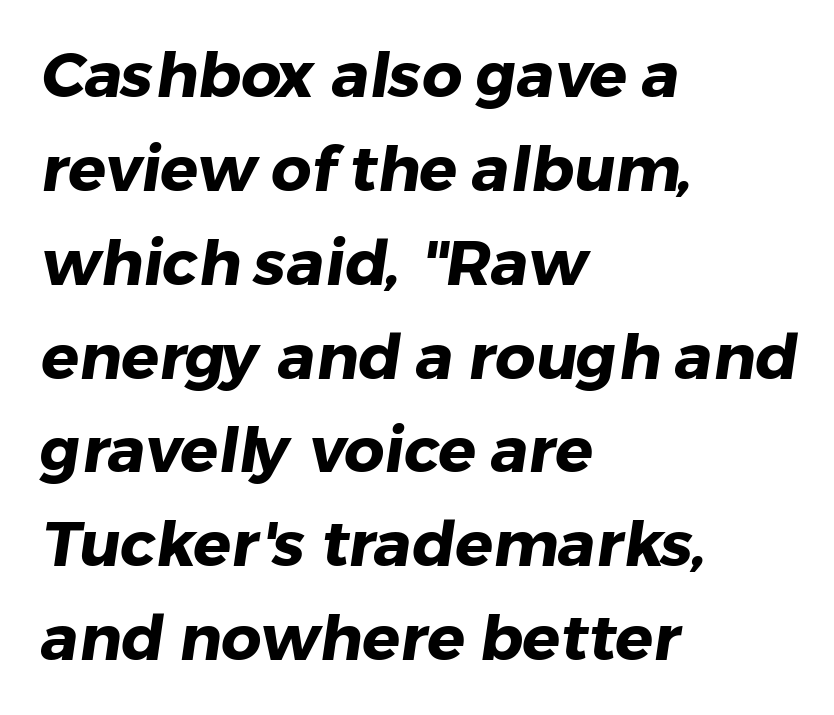
The image shows 63 px heavy sans-serif type; set left-aligned, normal line spacing (1.49x), normal letter spacing, not underlined; low stroke contrast and a medium x-height.
